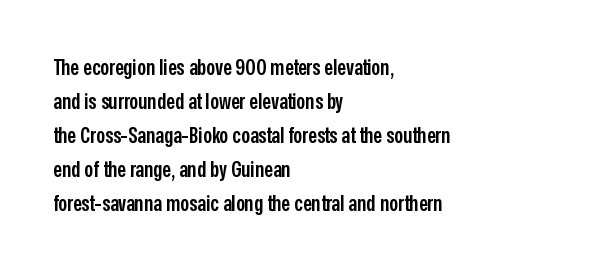
Students, note that the glyphs here touch the page at normal intervals. The line-height multiplier appears to be the usual default. Horizontal alignment here is leftward, the default for most running prose. Descenders are the only things crossing below the line. A bit beefed up — I'd call it semibold rather than bold. You can tell it's not italic because the verticals are truly vertical.
